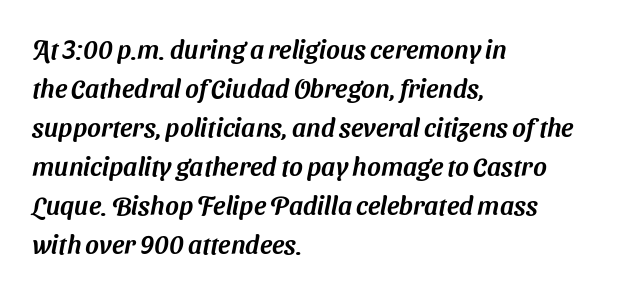
{"underline": "no", "align": "left", "line_spacing": "normal", "line_spacing_ratio": 1.5, "letter_spacing": "normal", "letter_spacing_em": 0.0, "glyph_px": 26}
